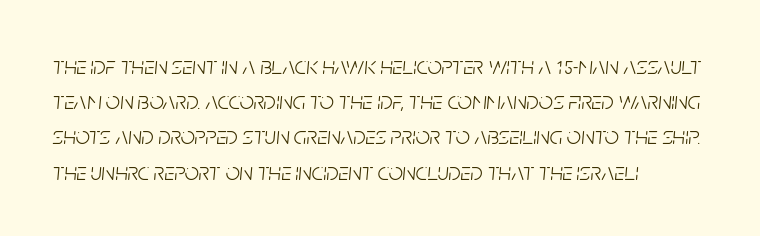
Leftover space on each line is placed entirely after the last word. The weight would be labelled regular, book, light, or lighter still. Clear beneath every line of the passage. What stands out about the letter spacing? Nothing — it is the standard amount. These lines sit exactly where default settings would place them.
